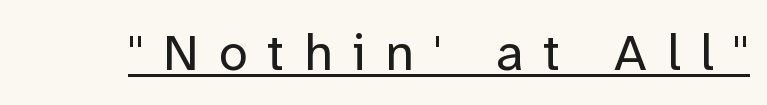
Q: Is the text bold? A: No.
Q: Is the text italic (slanted)? A: No, it is upright.
Q: Is the typeface a serif or a sans-serif typeface? A: Sans-serif.
Q: Is the text underlined? A: Yes.
Q: Is the spacing between letters normal or unusually wide? A: Unusually wide.
Q: Width (condensed, normal, or wide)? A: Normal.
Q: Stroke contrast? A: Low.
Q: x-height? A: Medium.
Q: Monospaced? A: No.
